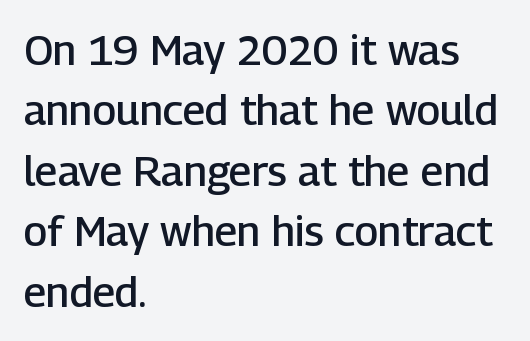
A clean baseline with only descenders dipping below it. Type style note: lacks serifs. The type is set solid horizontally, with unmodified tracking. Interline gaps are of average width in this sample. Nope, not italic — everything's standing straight. Heft: intermediate — a semibold.
